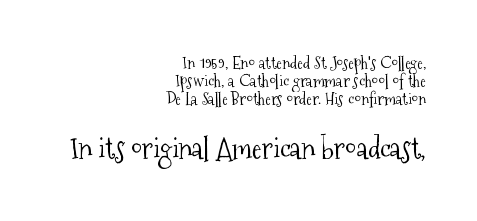
Q: Is the text bold? A: No.
Q: Is the text italic (slanted)? A: No, it is upright.
Q: Is the typeface a serif or a sans-serif typeface? A: Serif.
Q: Is the text underlined? A: No.
Q: How is the paragraph aligned? A: Right-aligned.
Q: Is the spacing between letters normal or unusually wide? A: Normal.
Q: Is the spacing between lines tight, normal or loose? A: Tight.
Q: Which block of text is set in a larger size, the first (top) or the second (bottom)? A: The second (bottom) one.
Q: Width (condensed, normal, or wide)? A: Condensed.
Q: Stroke contrast? A: Medium.
Q: x-height? A: Medium.
Q: Monospaced? A: No.
